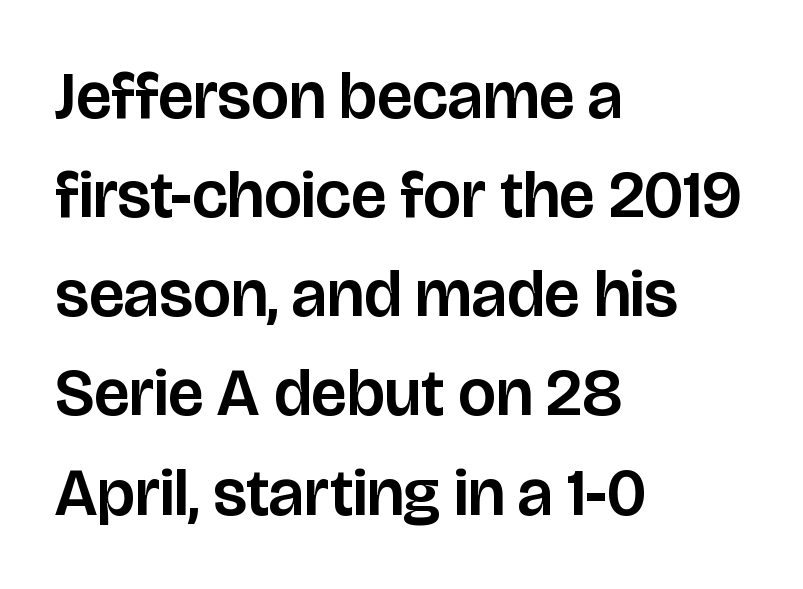
Q: Is the text italic (slanted)? A: No, it is upright.
Q: Is the typeface a serif or a sans-serif typeface? A: Sans-serif.
Q: Is the text underlined? A: No.
Q: How is the paragraph aligned? A: Left-aligned.
Q: Is the spacing between letters normal or unusually wide? A: Normal.
Q: Is the spacing between lines tight, normal or loose? A: Normal.
Q: Width (condensed, normal, or wide)? A: Normal.
Q: Stroke contrast? A: Low.
Q: x-height? A: Large.
Q: Monospaced? A: No.
